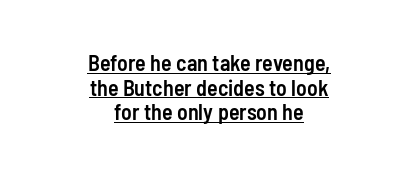
Q: Is the text bold? A: Semi-bold.
Q: Is the text italic (slanted)? A: No, it is upright.
Q: Is the text underlined? A: Yes.
Q: How is the paragraph aligned? A: Centered.
Q: Is the spacing between letters normal or unusually wide? A: Normal.
Q: Is the spacing between lines tight, normal or loose? A: Tight.
